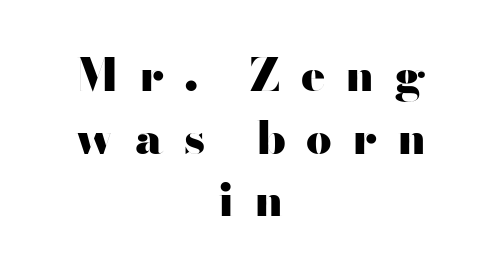
In terms of leading, this rendering sits right in the middle. The rendering inserts visible extra space after every character. A bare baseline throughout the passage. The letters advance in unequal steps, a hallmark of proportional type.
